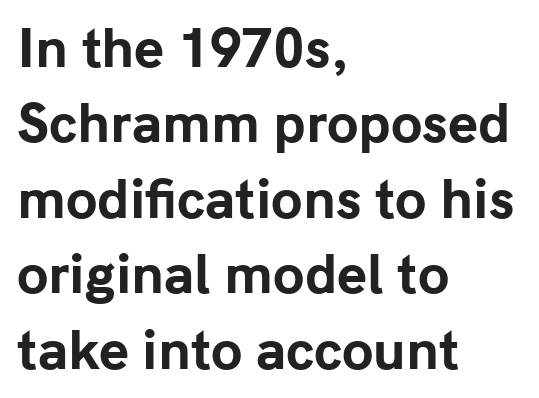
Each word holds together tightly as a unit, with standard inter-letter gaps. Each letter keeps its own natural width here, so spacing adapts to shape. Is the type bold? Yes — the strokes are clearly thick and heavy. Nothing sits at the stroke ends, so this counts as sans-serif. Posture: upright roman.
